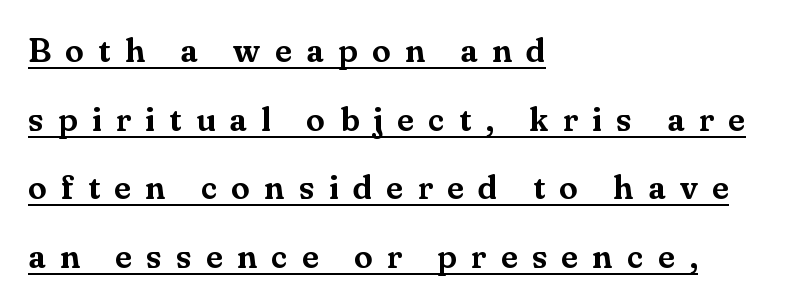
{"serif": "yes", "italic": "no", "width": "normal", "stroke_contrast": "medium", "x_height": "small", "monospaced": "no", "underline": "yes", "align": "left", "line_spacing": "loose", "line_spacing_ratio": 2.02, "letter_spacing": "wide", "letter_spacing_em": 0.42, "glyph_px": 34}
